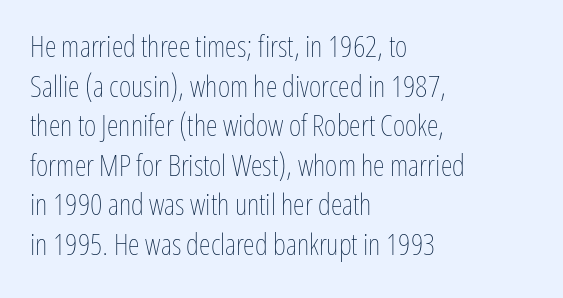
Looks like regular typesetting: each glyph gets only the width it needs. One glance says typical: line gaps are just what's usual. Descenders hang freely into open space. Unbolded letterforms with no extra heft. Italic: no, the glyphs are upright roman. Glyph-to-glyph distance matches everyday printed text.
